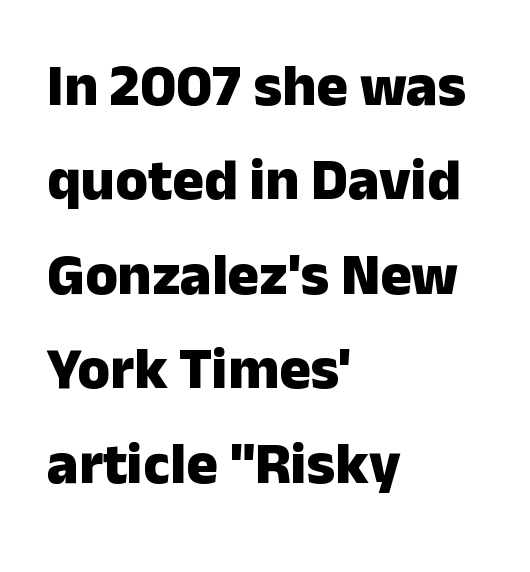
Q: Is the text bold? A: Yes.
Q: Is the text italic (slanted)? A: No, it is upright.
Q: Is the typeface a serif or a sans-serif typeface? A: Sans-serif.
Q: Is the text underlined? A: No.
Q: How is the paragraph aligned? A: Left-aligned.
Q: Is the spacing between letters normal or unusually wide? A: Normal.
Q: Is the spacing between lines tight, normal or loose? A: Normal.
Q: Width (condensed, normal, or wide)? A: Normal.
Q: Stroke contrast? A: Low.
Q: x-height? A: Medium.
Q: Monospaced? A: No.
